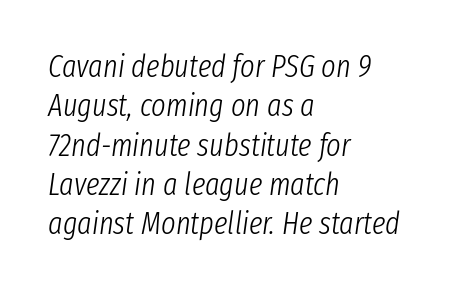
{"italic": "yes", "lean": "right", "slant_degrees": 8, "bold": "no", "weight": "light", "width": "condensed", "stroke_contrast": "low", "x_height": "medium", "monospaced": "no", "underline": "no", "align": "left", "line_spacing": "normal", "line_spacing_ratio": 1.27, "letter_spacing": "normal", "letter_spacing_em": 0.0, "glyph_px": 31}
